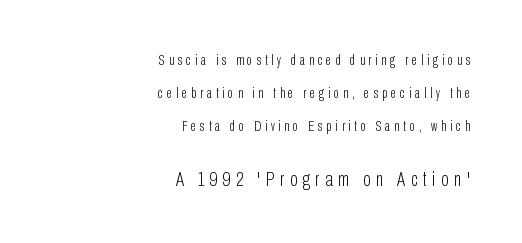
These lines have a slow, spaced-out rhythm from letter to letter. Horizontal alignment here is rightward, an uncommon choice for prose. Unbolded letterforms with no extra heft. Larger block? The one below; the one above is distinctly smaller.
